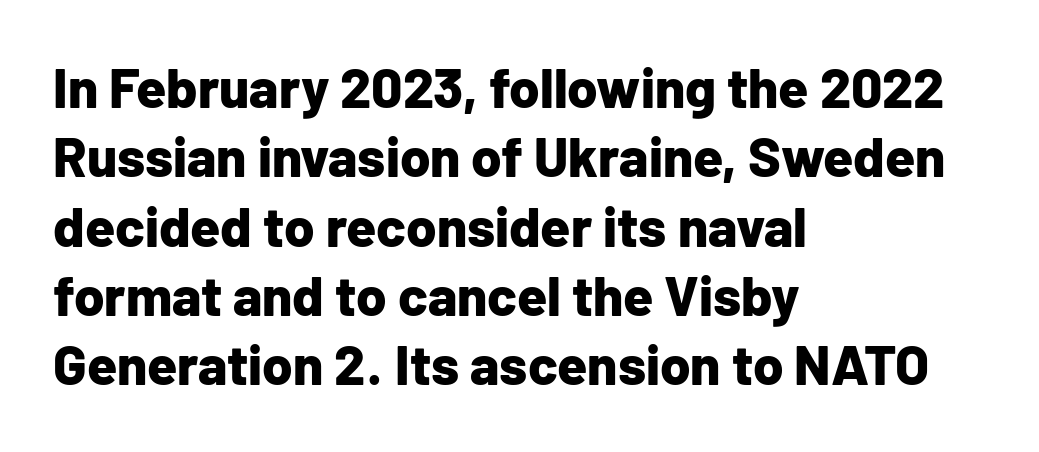
Is there much room between lines? A standard amount, neither cramped nor airy. Leftover space on each line is placed entirely after the last word. A typesetter would mark this as roman, not italic. Students, this is bold: see how much ink each stroke carries.
